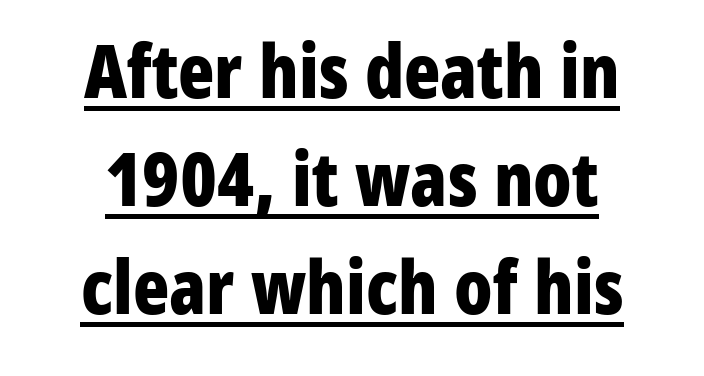
Q: Is the text bold? A: Yes.
Q: Is the text italic (slanted)? A: No, it is upright.
Q: Is the typeface a serif or a sans-serif typeface? A: Sans-serif.
Q: Is the text underlined? A: Yes.
Q: How is the paragraph aligned? A: Centered.
Q: Is the spacing between letters normal or unusually wide? A: Normal.
Q: Is the spacing between lines tight, normal or loose? A: Normal.
Q: Width (condensed, normal, or wide)? A: Condensed.
Q: Stroke contrast? A: Low.
Q: x-height? A: Medium.
Q: Monospaced? A: No.
